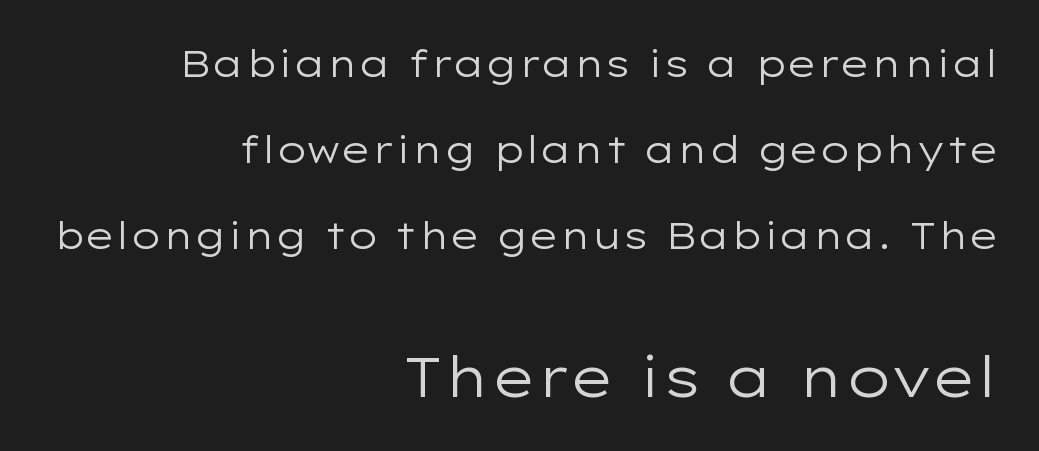
The vertical gap from one line to the next is large. A roman cut, with each character standing at attention. The letters carry no serifs — their stems end cleanly without finishing strokes. Right-aligned paragraph, ragged on the left. Is the type heavy? It reads as light-to-regular instead.
